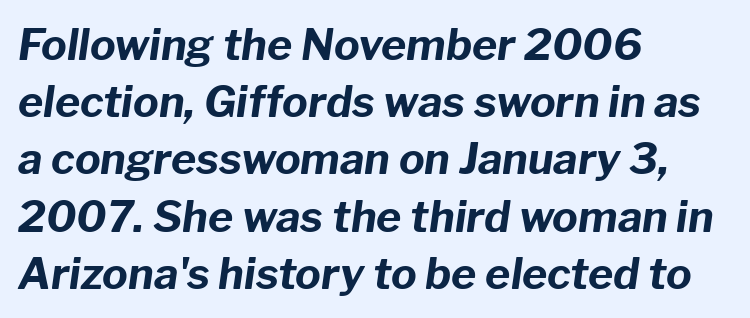
{"italic": "yes", "lean": "right", "slant_degrees": 8, "bold": "yes", "weight": "bold", "width": "normal", "stroke_contrast": "low", "x_height": "medium", "monospaced": "no", "underline": "no", "align": "left", "line_spacing": "normal", "line_spacing_ratio": 1.33, "letter_spacing": "normal", "letter_spacing_em": 0.0, "glyph_px": 43}
